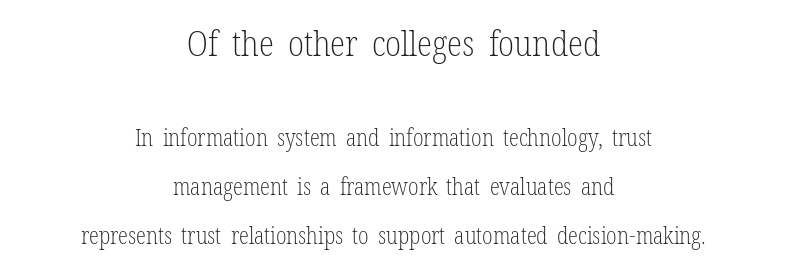
{"serif": "yes", "italic": "no", "bold": "no", "weight": "light", "width": "condensed", "stroke_contrast": "low", "x_height": "medium", "monospaced": "no", "underline": "no", "align": "center", "line_spacing": "loose", "line_spacing_ratio": 2.12, "letter_spacing": "normal", "letter_spacing_em": 0.0, "larger_block": "first", "size_ratio": 1.52, "glyph_px": 35}
